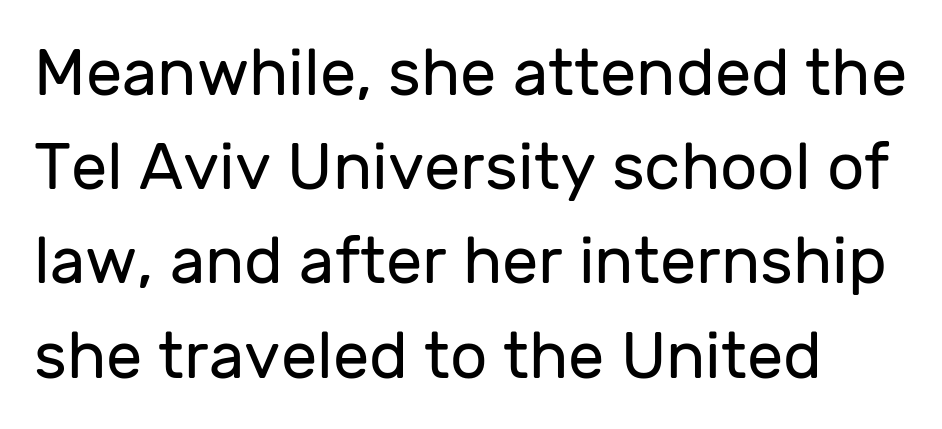
{"serif": "no", "italic": "no", "bold": "no", "weight": "regular", "width": "normal", "stroke_contrast": "low", "x_height": "medium", "monospaced": "no", "underline": "no", "line_spacing": "normal", "line_spacing_ratio": 1.45, "letter_spacing": "normal", "letter_spacing_em": 0.0, "glyph_px": 65}
